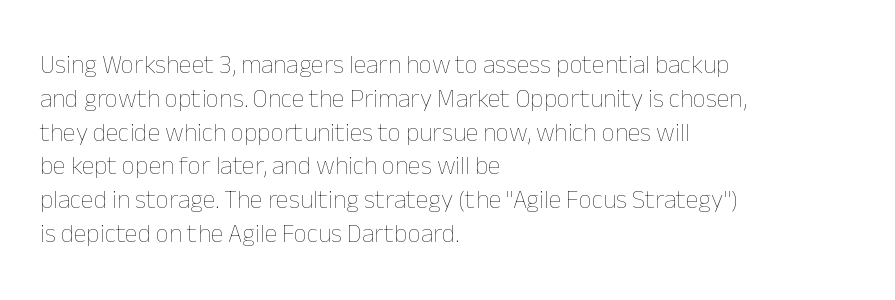
Q: Is the text bold? A: No.
Q: Is the text italic (slanted)? A: No, it is upright.
Q: Is the text underlined? A: No.
Q: How is the paragraph aligned? A: Left-aligned.
Q: Is the spacing between letters normal or unusually wide? A: Normal.
Q: Is the spacing between lines tight, normal or loose? A: Normal.
